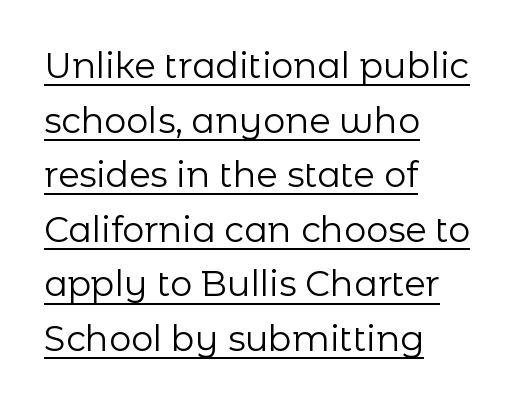
The image shows 35 px regular-weight sans-serif type, upright; set left-aligned, normal line spacing (1.56x), normal letter spacing, underlined; low stroke contrast and a medium x-height.
